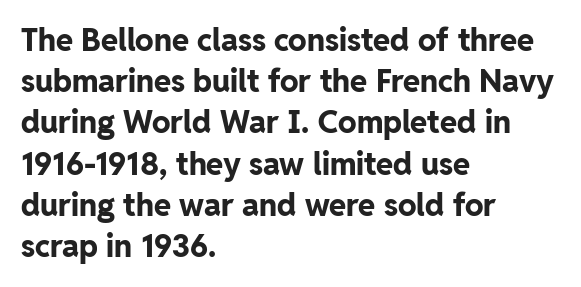
{"serif": "no", "italic": "no", "bold": "yes", "weight": "bold", "width": "normal", "stroke_contrast": "low", "x_height": "medium", "monospaced": "no", "underline": "no", "align": "left", "line_spacing": "normal", "line_spacing_ratio": 1.33, "letter_spacing": "normal", "letter_spacing_em": 0.0, "glyph_px": 31}
